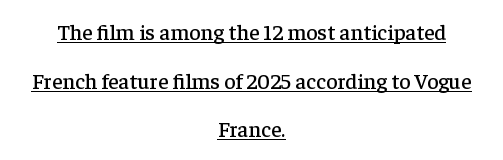
The image shows 22 px text type, upright; set centered, loose line spacing (2.21x), normal letter spacing, underlined.
